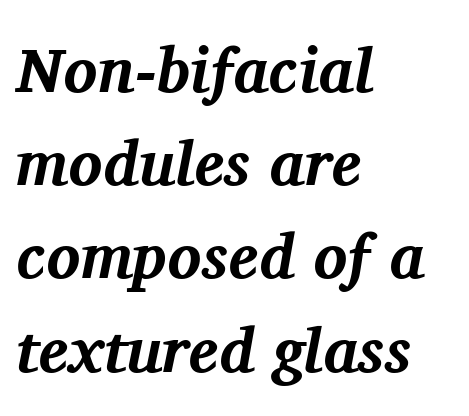
A typesetter would call this zero additional tracking. The rendering applies a slant to the glyphs. Yep, those are serifs on the letters. Rule under the text: the space is simply empty.
